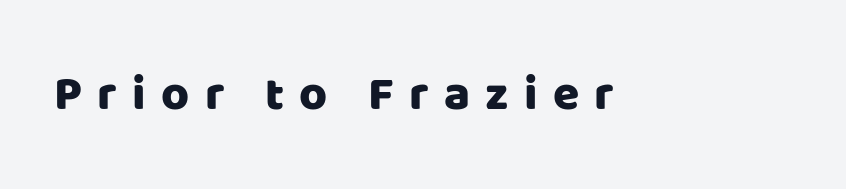
The image shows 48 px sans-serif type, upright; set unusually wide letter spacing (+0.32 em), not underlined; low stroke contrast and a large x-height.
